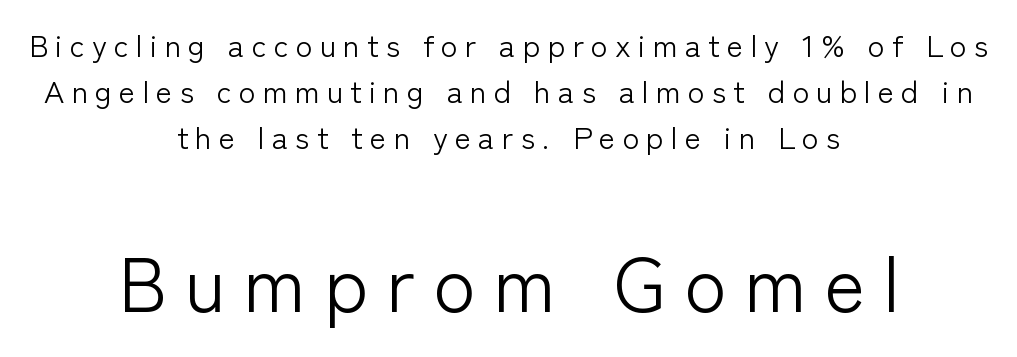
{"serif": "no", "italic": "no", "bold": "no", "weight": "light", "width": "normal", "stroke_contrast": "low", "x_height": "medium", "monospaced": "no", "underline": "no", "align": "center", "line_spacing": "normal", "line_spacing_ratio": 1.48, "letter_spacing": "wide", "letter_spacing_em": 0.23, "larger_block": "second", "size_ratio": 2.52, "glyph_px": 78}
